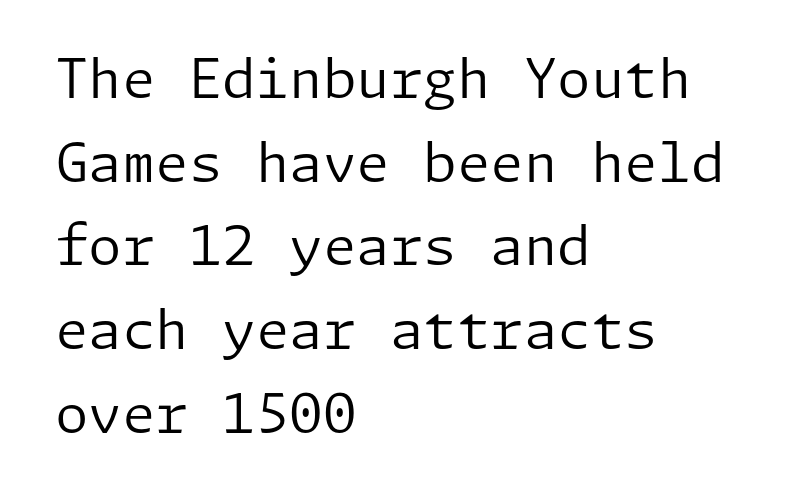
Observe the absence of serifs on each vertical stroke in this sample. Letters have the restrained weight of plain body copy at most. Standard letterfit; no display-style spreading of the glyphs. Leading: standard.
